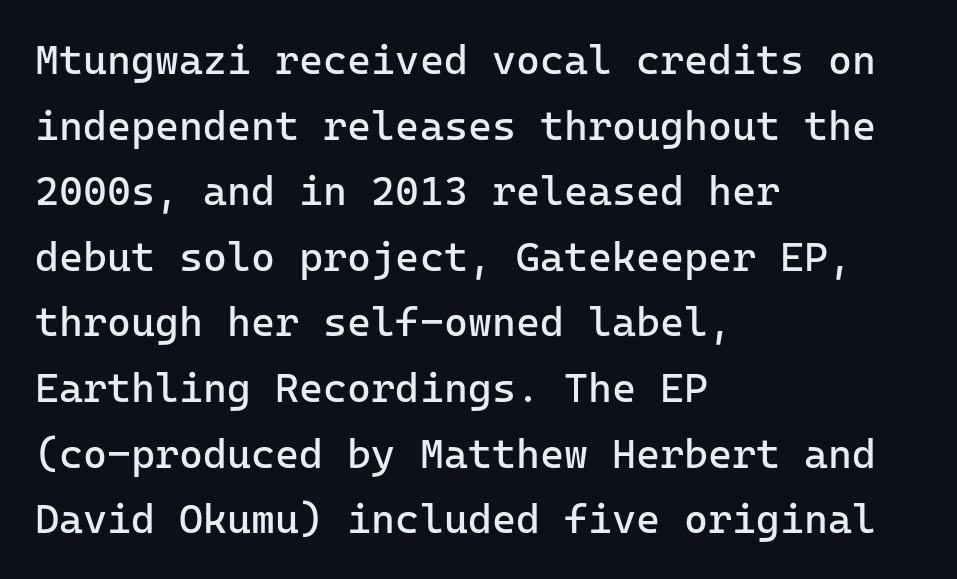
Q: Is the text bold? A: No.
Q: Is the text italic (slanted)? A: No, it is upright.
Q: Is the typeface a serif or a sans-serif typeface? A: Sans-serif.
Q: Is the text underlined? A: No.
Q: How is the paragraph aligned? A: Left-aligned.
Q: Is the spacing between letters normal or unusually wide? A: Normal.
Q: Is the spacing between lines tight, normal or loose? A: Normal.
Q: Width (condensed, normal, or wide)? A: Normal.
Q: Stroke contrast? A: Low.
Q: x-height? A: Medium.
Q: Monospaced? A: Yes.
